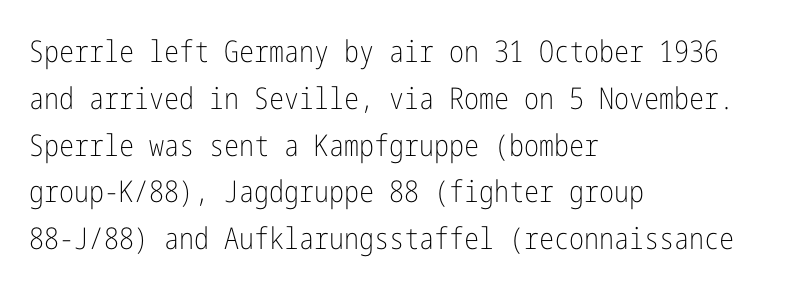
The rendering anchors every line to the left-hand side. This sample uses plain, unmodified letter spacing. Heaviness? Minimal to ordinary, like unemphasized prose. Summary of vertical rhythm: regular, with standard interline spacing. Typographically, this falls in the sans-serif category.
